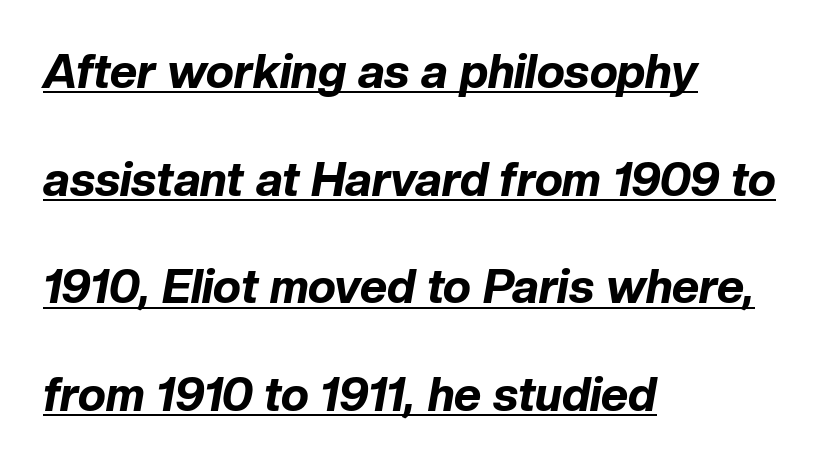
{"italic": "yes", "lean": "right", "slant_degrees": 10, "bold": "yes", "weight": "bold", "width": "normal", "stroke_contrast": "low", "x_height": "medium", "monospaced": "no", "underline": "yes", "align": "left", "line_spacing": "loose", "line_spacing_ratio": 2.29, "letter_spacing": "normal", "letter_spacing_em": 0.0, "glyph_px": 47}
